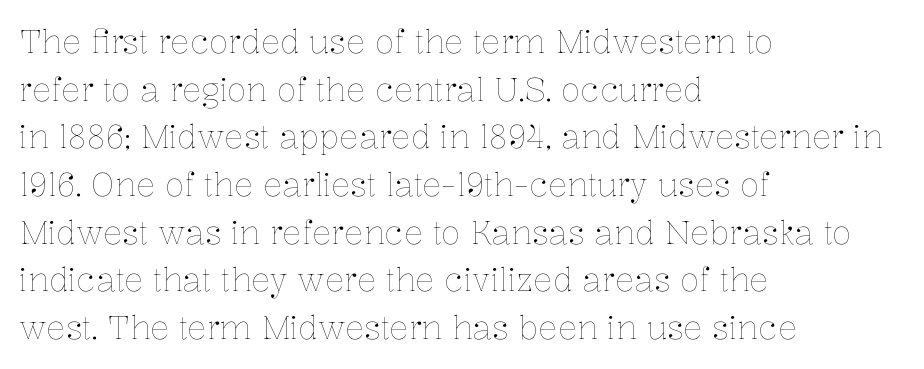
Q: Is the text bold? A: No.
Q: Is the text italic (slanted)? A: No, it is upright.
Q: Is the text underlined? A: No.
Q: How is the paragraph aligned? A: Left-aligned.
Q: Is the spacing between letters normal or unusually wide? A: Normal.
Q: Is the spacing between lines tight, normal or loose? A: Normal.
Q: Width (condensed, normal, or wide)? A: Normal.
Q: Stroke contrast? A: Low.
Q: x-height? A: Medium.
Q: Monospaced? A: No.
